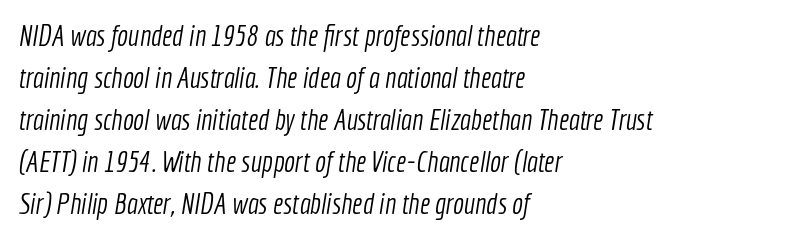
The passage shown is typeset with a sans-serif family. Glance below the letters and you will spot only blank space. A normal amount of white space separates one row of letters from the next. The rag falls on the right side of this text block. These glyphs show unthickened strokes, regular width or finer. Proportional: the letters do not fall into vertical columns.
